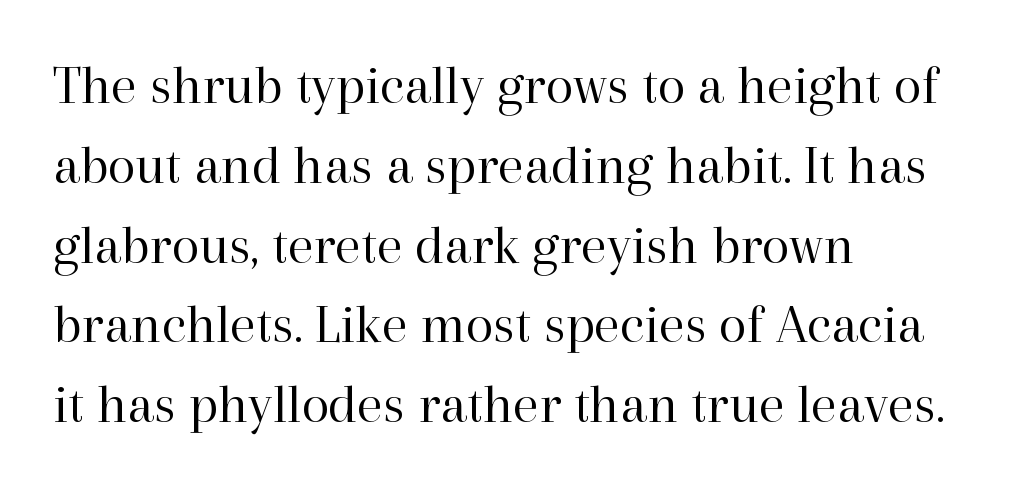
{"serif": "yes", "italic": "no", "bold": "no", "weight": "regular", "width": "normal", "stroke_contrast": "high", "x_height": "medium", "monospaced": "no", "underline": "no", "align": "left", "line_spacing": "normal", "line_spacing_ratio": 1.4, "letter_spacing": "normal", "letter_spacing_em": 0.0, "glyph_px": 57}
